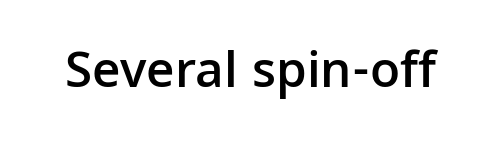
{"serif": "no", "italic": "no", "bold": "semi", "weight": "semibold", "width": "normal", "stroke_contrast": "low", "x_height": "medium", "monospaced": "no", "underline": "no", "letter_spacing": "normal", "letter_spacing_em": 0.0, "glyph_px": 53}
